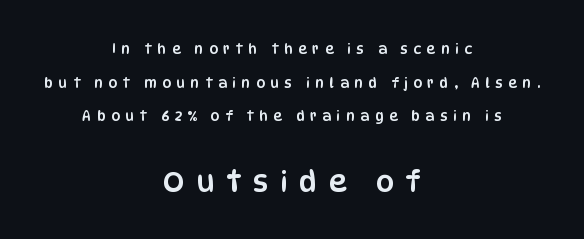
{"serif": "no", "italic": "no", "width": "condensed", "stroke_contrast": "low", "x_height": "large", "monospaced": "no", "underline": "no", "align": "center", "line_spacing": "loose", "line_spacing_ratio": 2.4, "letter_spacing": "wide", "letter_spacing_em": 0.39, "larger_block": "second", "size_ratio": 2.07, "glyph_px": 29}
